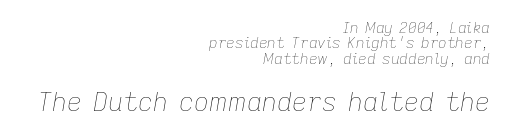
The lettering tilts uniformly, giving the passage an italic look. The line texture is even and compact thanks to regular tracking. The designer dialed line spacing down below the default. A flush-right, rag-left setting is used for this passage.
